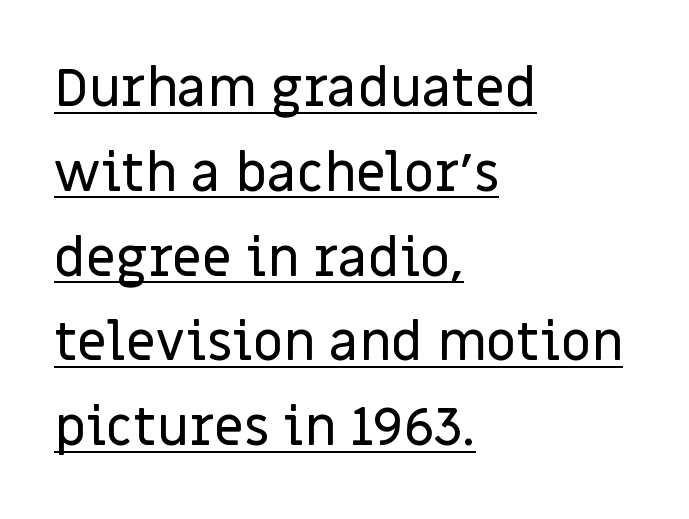
{"serif": "no", "italic": "no", "width": "normal", "stroke_contrast": "low", "x_height": "large", "monospaced": "no", "underline": "yes", "align": "left", "line_spacing": "normal", "line_spacing_ratio": 1.6, "letter_spacing": "normal", "letter_spacing_em": 0.0, "glyph_px": 53}
